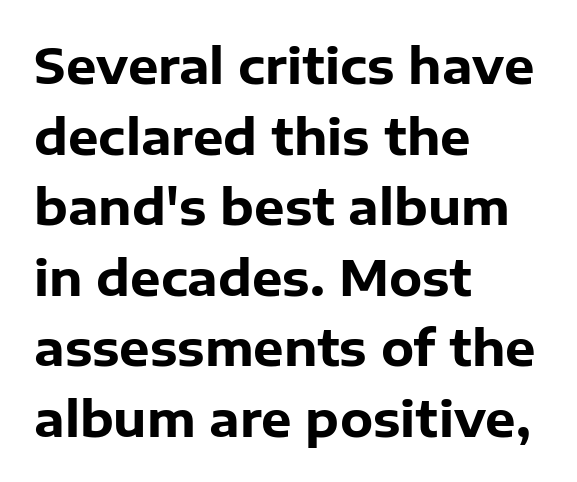
{"serif": "no", "italic": "no", "bold": "yes", "weight": "heavy", "width": "normal", "stroke_contrast": "low", "x_height": "medium", "monospaced": "no", "underline": "no", "align": "left", "line_spacing": "normal", "line_spacing_ratio": 1.47, "letter_spacing": "normal", "letter_spacing_em": 0.0, "glyph_px": 48}
